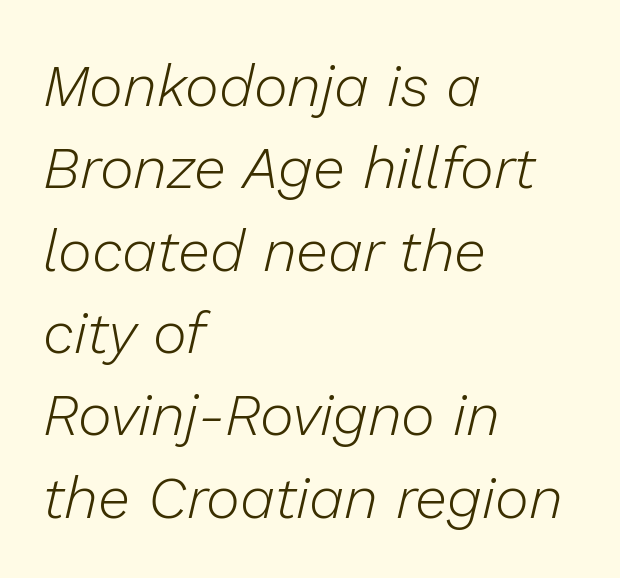
Looks like regular typesetting: each glyph gets only the width it needs. On a weight scale, this lands at 450 or below. Teacher's note: observe the even left margin — that is flush-left alignment. How are the letters spaced? Ordinarily, with no added tracking. A bare baseline throughout the passage.
